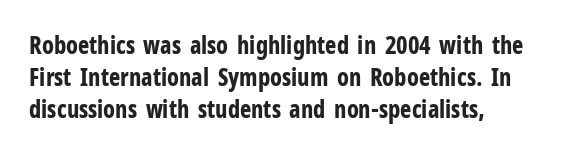
The image shows 24 px bold type, upright; set left-aligned, normal line spacing (1.33x), normal letter spacing, not underlined.
